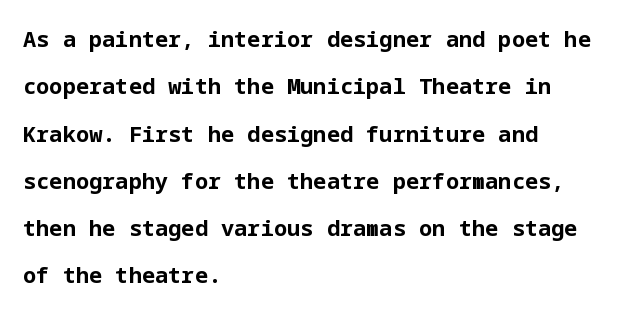
Bare-footed words on every line. The paragraph has a hard left edge and a soft right edge. Strokes here are thick enough to call this a true bold. There is no visible air inserted between adjacent glyphs.
